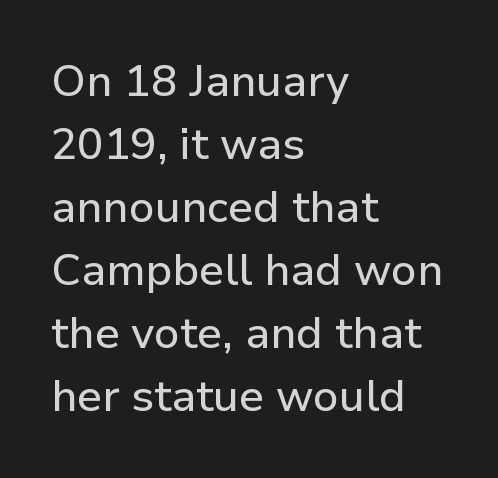
Proportional: the letters do not fall into vertical columns. This rendering features lettering with no underline. The leading is moderate, giving the passage an even texture. Ordinary non-slanted type is in use. To sum up the face: it is a sans, with no serifs. Letter spacing: default.
